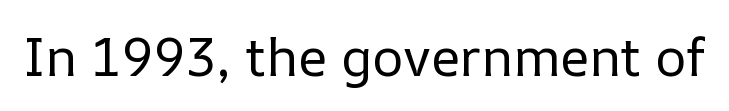
Honestly, there is no underline to notice here at all. Vertical strokes here are truly vertical. The weight tops out at a normal text grade. Each word holds together tightly as a unit, with standard inter-letter gaps. Here the designer chose a conventional face with non-uniform glyph widths.
